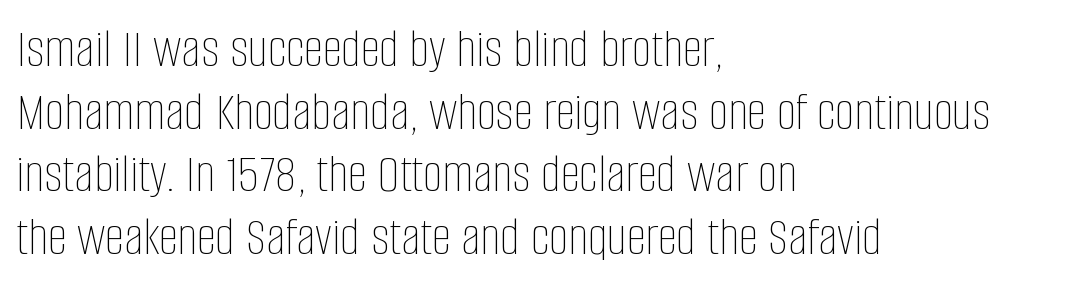
The image shows 55 px thin, condensed type, upright; set left-aligned, tight line spacing (1.14x), normal letter spacing, not underlined; low stroke contrast and a large x-height.
